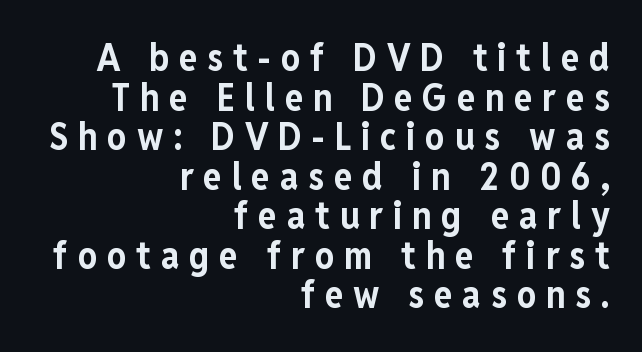
Reading down the column, the eye jumps only a short way to each next line. In CSS terms this would be text-align: right. Vertical strokes here are truly vertical. Is this a fixed-width face? No — the glyphs have proportional, varying widths. Does the type have serifs? No, each stem ends abruptly.
